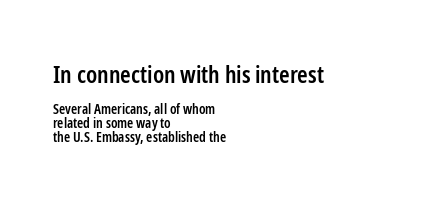
Line starts are locked; line ends wander. Compared with typical paragraphs, the rows here are closer together. The letters are semibold — heavier than regular but short of a full bold. Look at the glyph heights: the upper group is clearly the bigger setting. Posture: vertical.
